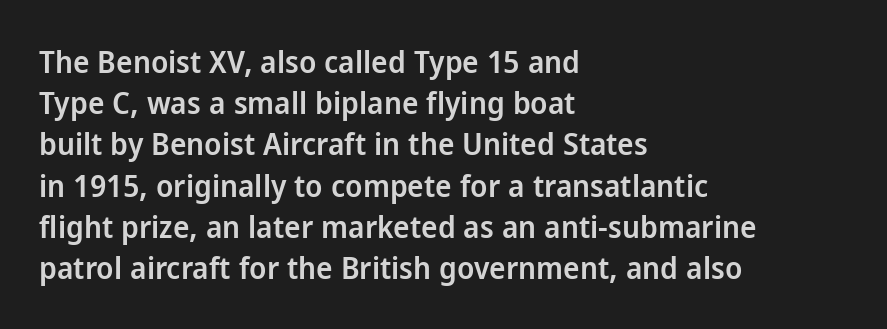
A typesetter would call this proportional, since set widths differ per character. The glyphs are unaccompanied by any horizontal stroke below them. This rendering uses left alignment, leaving the right contour irregular. This is the in-between weight designers call semibold or demi. Is there much room between lines? A standard amount, neither cramped nor airy. This sample uses an upright cut, with every glyph sitting square on the baseline.
